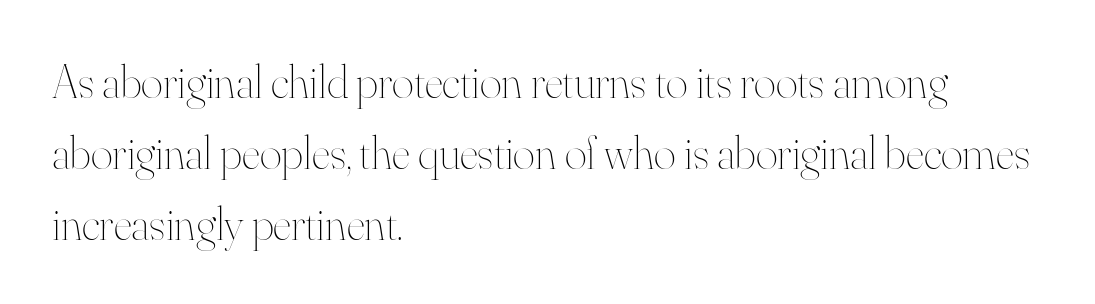
{"italic": "no", "bold": "no", "weight": "thin", "width": "normal", "stroke_contrast": "high", "x_height": "small", "monospaced": "no", "underline": "no", "align": "left", "line_spacing": "normal", "line_spacing_ratio": 1.51, "letter_spacing": "normal", "letter_spacing_em": 0.0, "glyph_px": 47}
